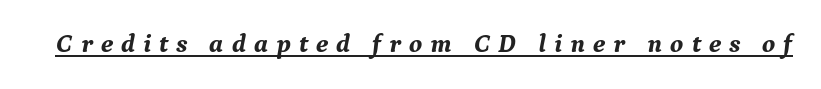
The image shows 26 px bold type, italic (leaning right); set unusually wide letter spacing (+0.31 em), underlined.
